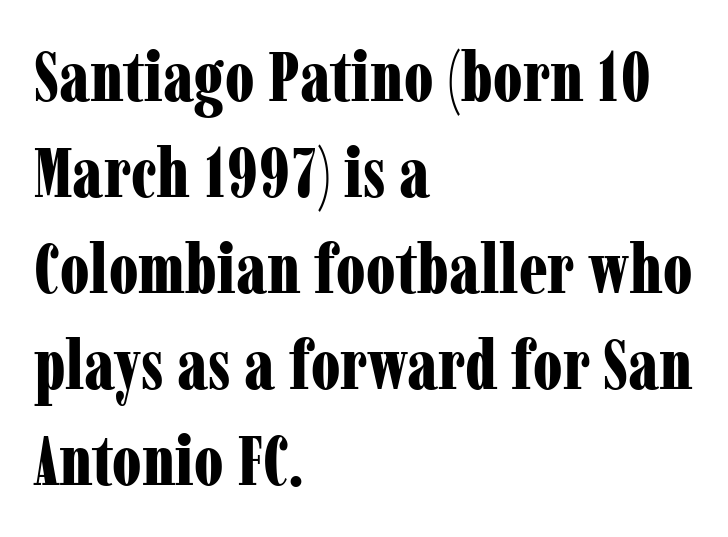
{"serif": "yes", "italic": "no", "bold": "yes", "weight": "bold", "width": "condensed", "stroke_contrast": "low", "x_height": "medium", "monospaced": "no", "underline": "no", "align": "left", "line_spacing": "normal", "line_spacing_ratio": 1.37, "letter_spacing": "normal", "letter_spacing_em": 0.0, "glyph_px": 70}
